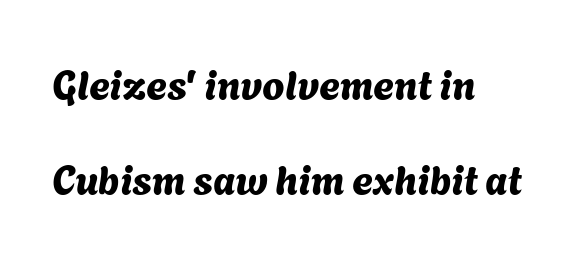
The image shows 40 px sans-serif type; set loose line spacing (2.37x), normal letter spacing, not underlined; medium stroke contrast and a medium x-height.
